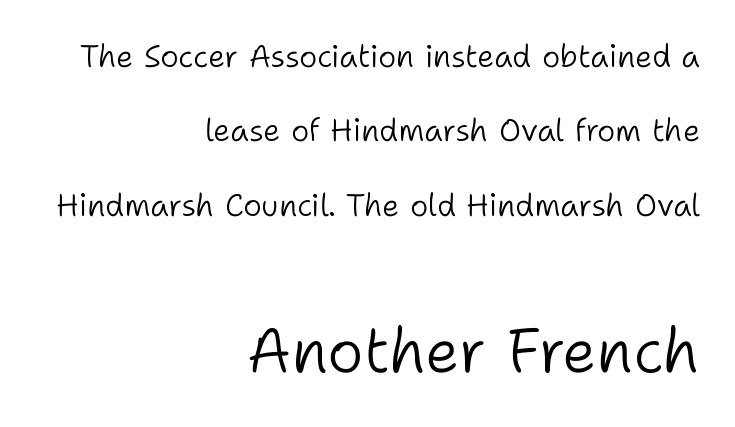
Loosely led — the rows are spread out. The letters look calm and open, with moderate or lighter stems. A bare baseline throughout the passage. The lettering holds an erect, upright posture throughout. Each letter's strokes conclude bluntly, with no projecting serifs.
